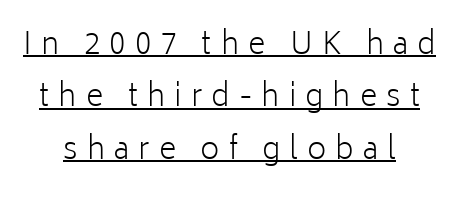
Q: Is the text bold? A: No.
Q: Is the text italic (slanted)? A: No, it is upright.
Q: Is the typeface a serif or a sans-serif typeface? A: Sans-serif.
Q: Is the text underlined? A: Yes.
Q: Is the spacing between letters normal or unusually wide? A: Unusually wide.
Q: Width (condensed, normal, or wide)? A: Normal.
Q: Stroke contrast? A: Low.
Q: x-height? A: Medium.
Q: Monospaced? A: No.
